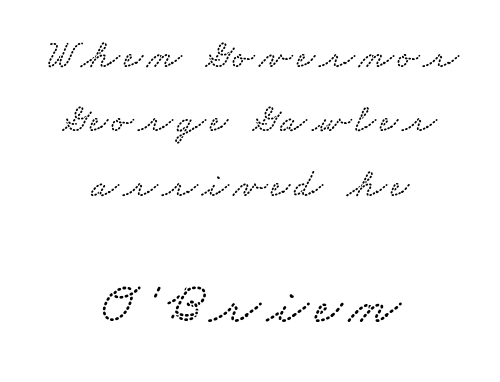
{"width": "wide", "stroke_contrast": "low", "x_height": "small", "monospaced": "no", "underline": "no", "align": "center", "line_spacing": "normal", "line_spacing_ratio": 1.61, "larger_block": "second", "size_ratio": 1.5, "glyph_px": 60}
